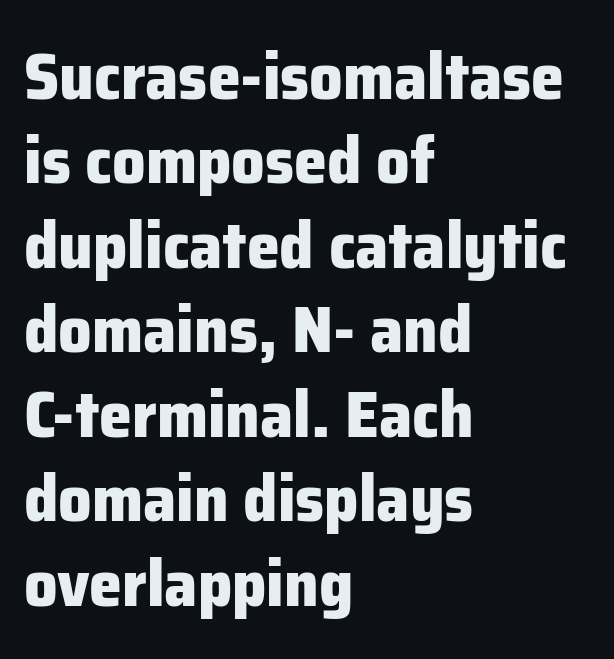
The image shows 66 px heavy sans-serif type, upright; set left-aligned, normal line spacing (1.28x), normal letter spacing, not underlined; low stroke contrast and a medium x-height.
